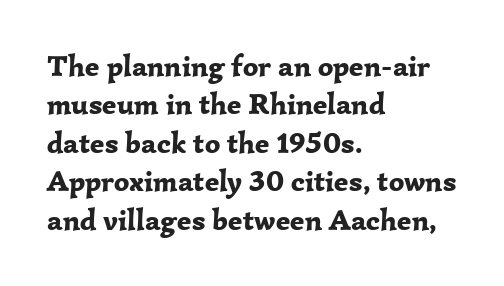
The image shows 30 px bold serif type, upright; set left-aligned, normal line spacing (1.28x), normal letter spacing, not underlined; low stroke contrast and a medium x-height.
